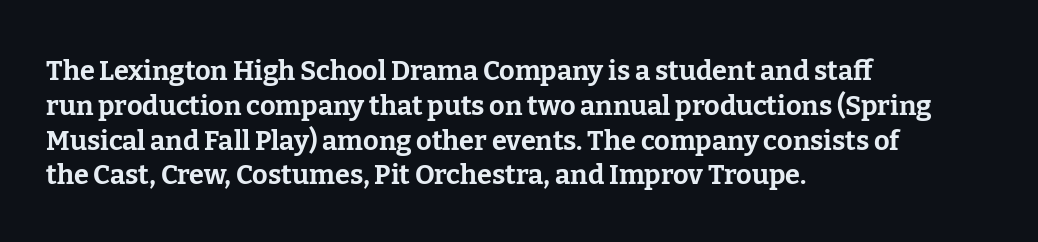
Q: Is the text bold? A: Yes.
Q: Is the text italic (slanted)? A: No, it is upright.
Q: Is the text underlined? A: No.
Q: How is the paragraph aligned? A: Left-aligned.
Q: Is the spacing between letters normal or unusually wide? A: Normal.
Q: Is the spacing between lines tight, normal or loose? A: Normal.
